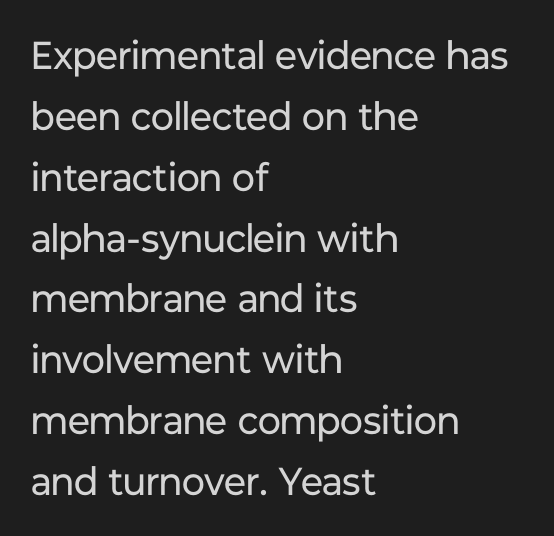
The image shows 39 px regular-weight sans-serif type, upright; set left-aligned, normal line spacing (1.56x), normal letter spacing, not underlined; low stroke contrast and a medium x-height.
